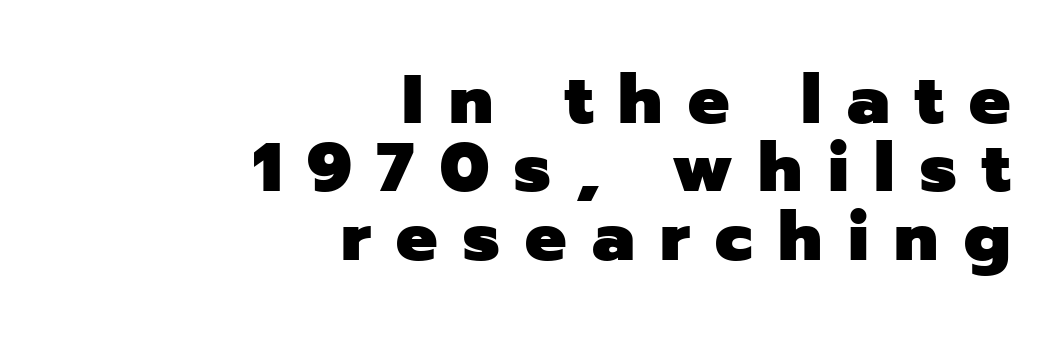
Q: Is the text bold? A: Yes.
Q: Is the text italic (slanted)? A: No, it is upright.
Q: Is the typeface a serif or a sans-serif typeface? A: Sans-serif.
Q: Is the text underlined? A: No.
Q: How is the paragraph aligned? A: Right-aligned.
Q: Is the spacing between letters normal or unusually wide? A: Unusually wide.
Q: Is the spacing between lines tight, normal or loose? A: Tight.
Q: Width (condensed, normal, or wide)? A: Normal.
Q: Stroke contrast? A: Low.
Q: x-height? A: Medium.
Q: Monospaced? A: No.
